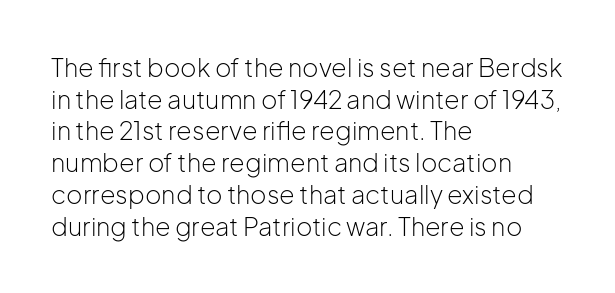
{"italic": "no", "bold": "no", "underline": "no", "align": "left", "line_spacing": "normal", "line_spacing_ratio": 1.27, "letter_spacing": "normal", "letter_spacing_em": 0.0, "glyph_px": 25}
